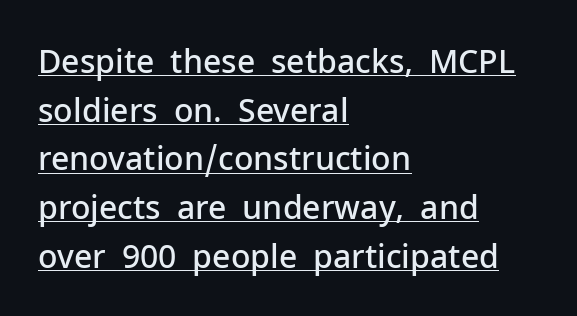
Q: Is the text bold? A: Semi-bold.
Q: Is the text italic (slanted)? A: No, it is upright.
Q: Is the typeface a serif or a sans-serif typeface? A: Sans-serif.
Q: Is the text underlined? A: Yes.
Q: How is the paragraph aligned? A: Left-aligned.
Q: Is the spacing between letters normal or unusually wide? A: Normal.
Q: Is the spacing between lines tight, normal or loose? A: Normal.
Q: Width (condensed, normal, or wide)? A: Normal.
Q: Stroke contrast? A: Low.
Q: x-height? A: Medium.
Q: Monospaced? A: No.
